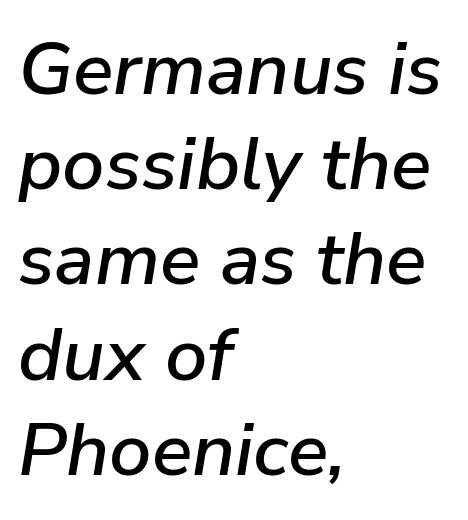
Rule under the text: the space is simply empty. Spacing between characters is what you'd get straight out of the box. The letters advance in unequal steps, a hallmark of proportional type. Layout note: lines flush left.
